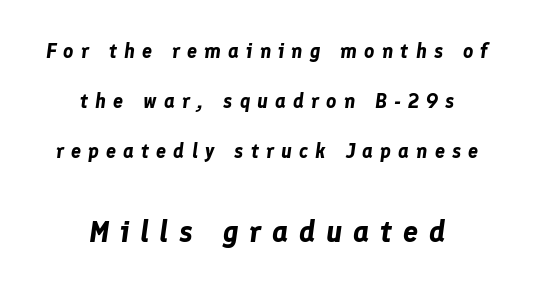
{"italic": "yes", "lean": "right", "slant_degrees": 8, "bold": "yes", "weight": "bold", "width": "normal", "stroke_contrast": "low", "x_height": "medium", "monospaced": "no", "underline": "no", "align": "center", "line_spacing": "loose", "line_spacing_ratio": 2.5, "letter_spacing": "wide", "letter_spacing_em": 0.35, "larger_block": "second", "size_ratio": 1.5, "glyph_px": 30}
